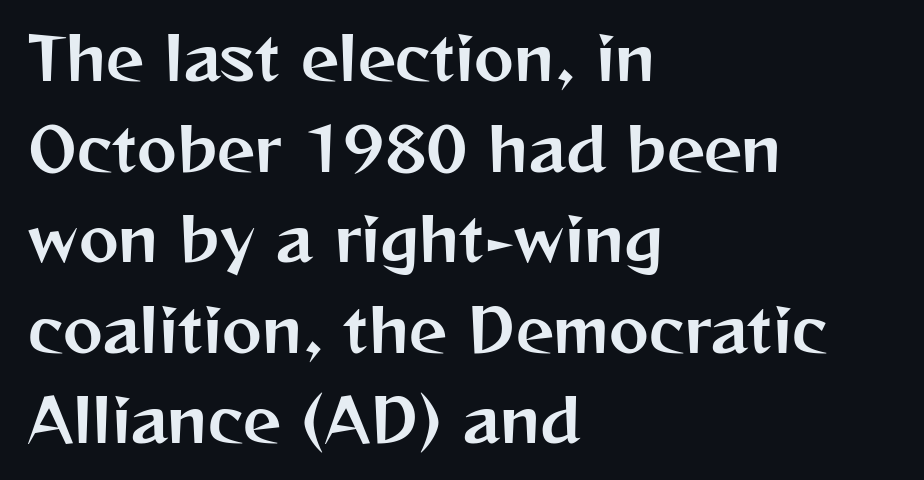
Q: Is the text italic (slanted)? A: No, it is upright.
Q: Is the typeface a serif or a sans-serif typeface? A: Sans-serif.
Q: Is the text underlined? A: No.
Q: How is the paragraph aligned? A: Left-aligned.
Q: Is the spacing between letters normal or unusually wide? A: Normal.
Q: Is the spacing between lines tight, normal or loose? A: Normal.
Q: Width (condensed, normal, or wide)? A: Normal.
Q: Stroke contrast? A: Medium.
Q: x-height? A: Medium.
Q: Monospaced? A: No.
